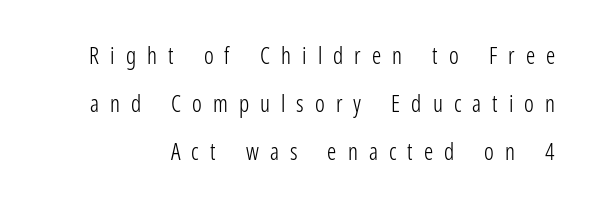
Stroke thickness stays within the range of a standard reading face or lighter. Vertical spacing — loose. Type without underlining. Characters remain perfectly vertical along every line. Characters follow at a spacing far wider than the type designer built in.
